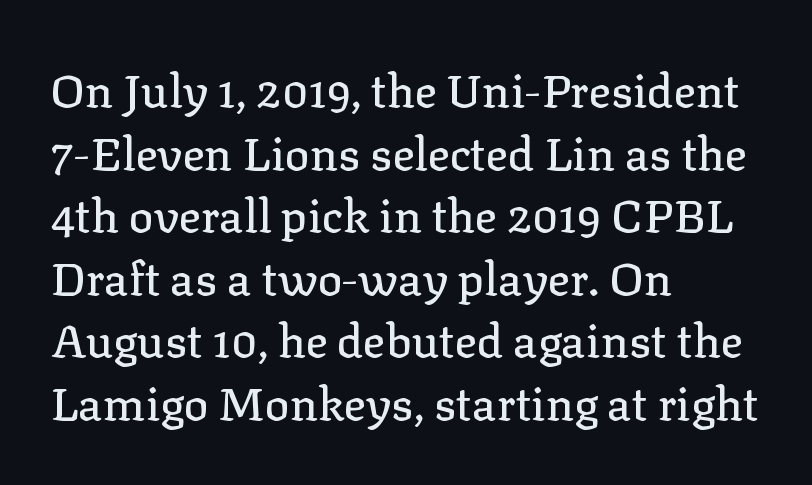
The image shows 46 px serif type, upright; set left-aligned, normal line spacing (1.36x), normal letter spacing, not underlined; low stroke contrast and a medium x-height.
